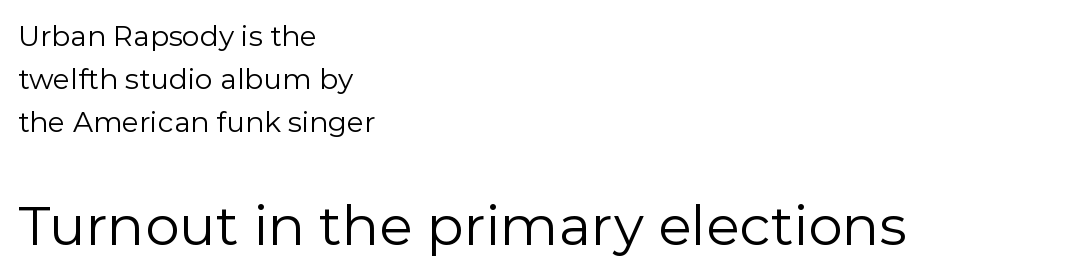
You could not count columns in this text — the font is proportionally spaced. How would I describe the line gaps? Plain and ordinary. In this sample the second text group is rendered at the bigger scale. Does the copy run flush right? No — it runs flush left. Standard letterfit; no display-style spreading of the glyphs. Descenders are the only things crossing below the line.
